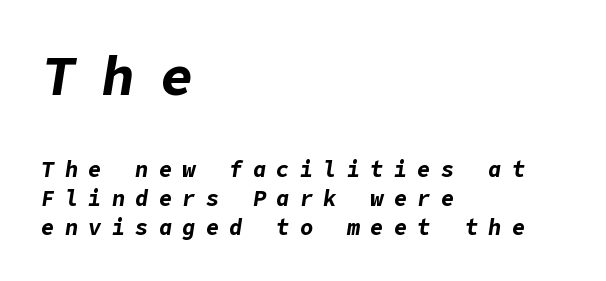
The image shows 55 px bold type, italic (leaning right); set left-aligned, normal line spacing (1.3x), unusually wide letter spacing (+0.47 em), not underlined; the first (top) block is 2.5x larger; low stroke contrast and a medium x-height.
